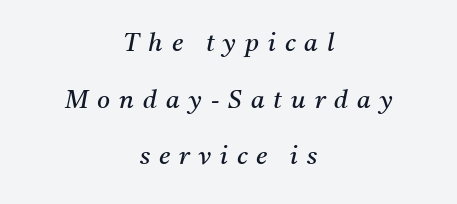
Q: Is the text bold? A: No.
Q: Is the text italic (slanted)? A: Yes, it leans right by about 11 degrees.
Q: Is the text underlined? A: No.
Q: How is the paragraph aligned? A: Centered.
Q: Is the spacing between letters normal or unusually wide? A: Unusually wide.
Q: Is the spacing between lines tight, normal or loose? A: Loose.
